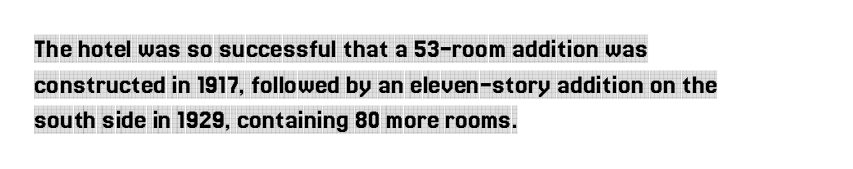
The typeface chosen for these lines features serifs. Horizontal bands of white between lines are of average thickness. Caption: standard tracking, unaltered. You could not count columns in this text — the font is proportionally spaced. Every stem runs plumb, perpendicular to the baseline.
